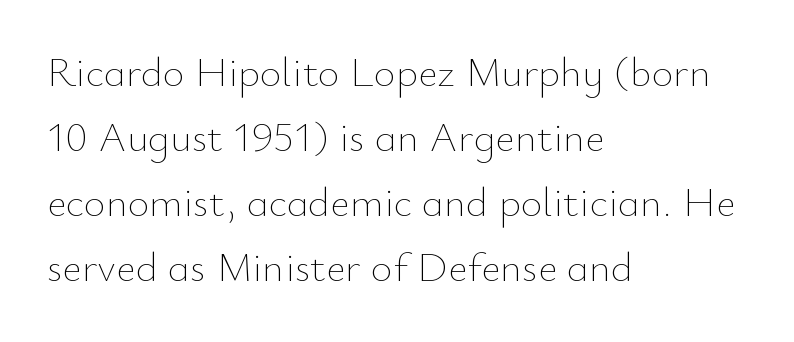
Students, note that the glyphs here touch the page at normal intervals. Alignment: flush left. Has an underline been added? It has not. Nothing heavy about these letters — not bold at all. Posture: straight, roman, zero tilt.
